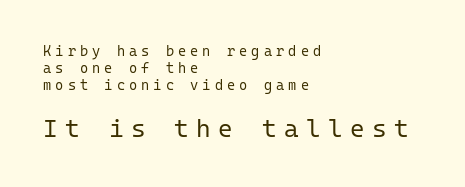
{"italic": "no", "bold": "no", "underline": "no", "align": "left", "line_spacing_ratio": 1.2, "letter_spacing": "wide", "letter_spacing_em": 0.29, "larger_block": "second", "size_ratio": 1.79, "glyph_px": 25}
